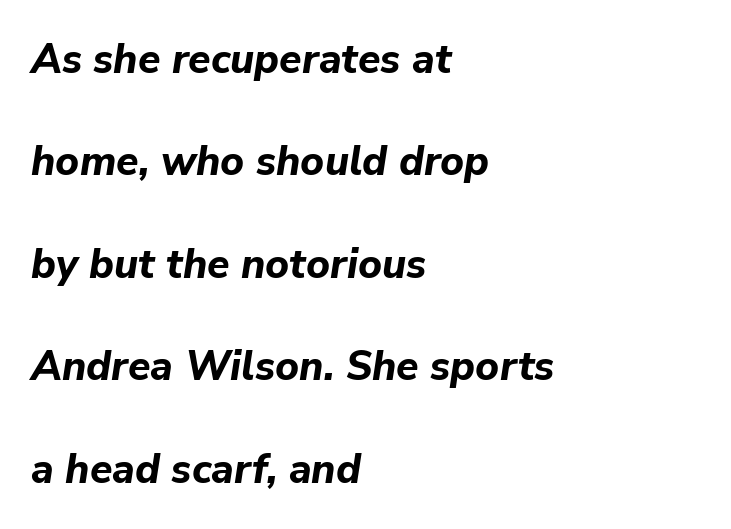
Looks like regular typesetting: each glyph gets only the width it needs. How heavy is the stroke? Heavy — this is a bold. Summary of vertical rhythm: relaxed, with wide interline spacing. Quick note: italic.
